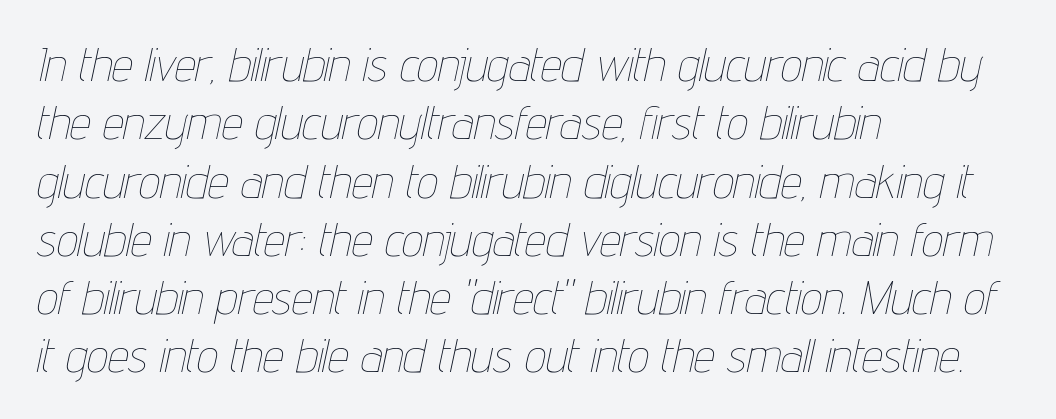
Q: Is the text bold? A: No.
Q: Is the text italic (slanted)? A: Yes, it leans right by about 12 degrees.
Q: Is the text underlined? A: No.
Q: How is the paragraph aligned? A: Left-aligned.
Q: Is the spacing between letters normal or unusually wide? A: Normal.
Q: Width (condensed, normal, or wide)? A: Condensed.
Q: Stroke contrast? A: Low.
Q: x-height? A: Medium.
Q: Monospaced? A: No.
